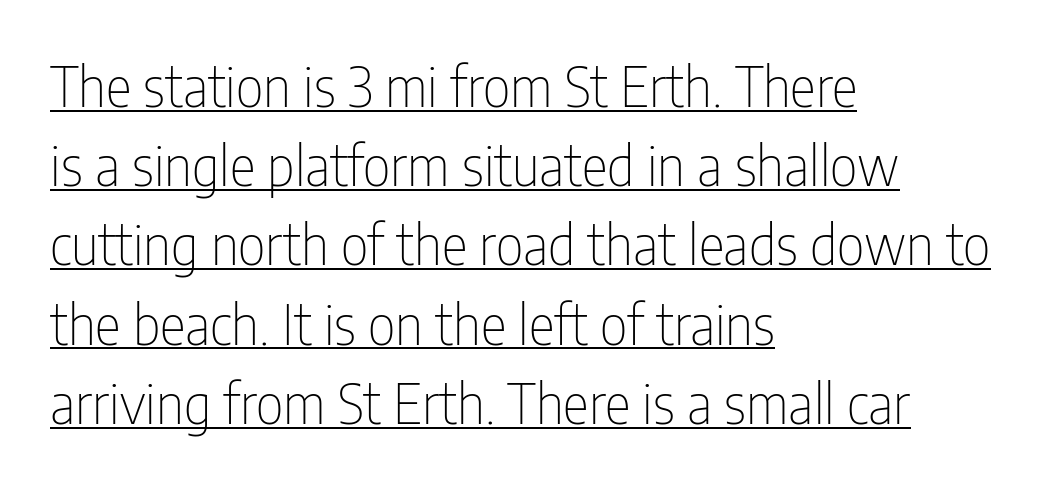
The passage shown is not bold in any degree. The passage shown is typed in a proportional face where columns would drift. The lines sit at an ordinary, default distance from one another. The type is set solid horizontally, with unmodified tracking. Ordinary non-slanted type is in use.
